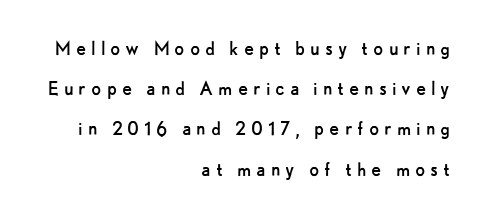
The face looks like a standard text weight, possibly lighter. Does the copy run flush right? Yes — the right margin is perfectly even. Designer's note — italics off, roman on. Underlining? Definitely not there.
